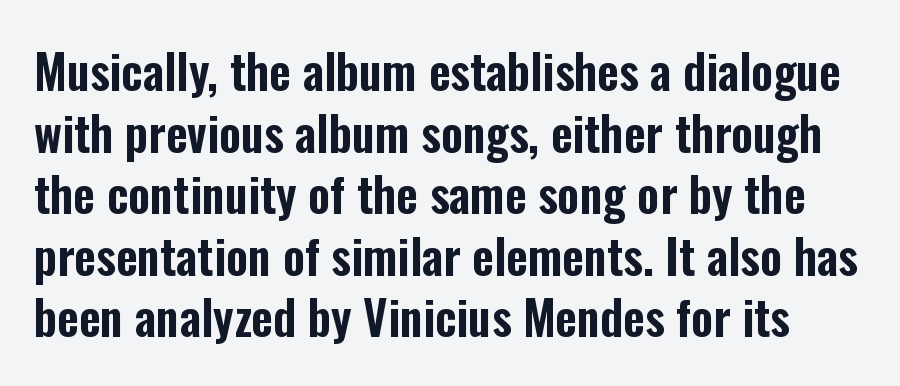
Q: Is the text italic (slanted)? A: No, it is upright.
Q: Is the typeface a serif or a sans-serif typeface? A: Sans-serif.
Q: Is the text underlined? A: No.
Q: Is the spacing between letters normal or unusually wide? A: Normal.
Q: Is the spacing between lines tight, normal or loose? A: Normal.
Q: Width (condensed, normal, or wide)? A: Condensed.
Q: Stroke contrast? A: Low.
Q: x-height? A: Medium.
Q: Monospaced? A: No.
